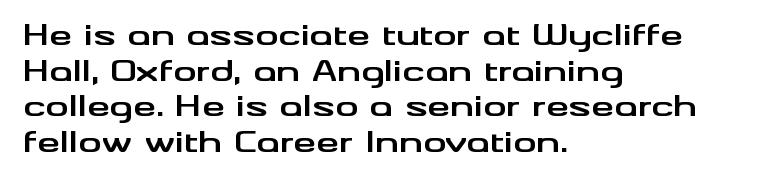
The image shows 29 px bold, wide sans-serif type, upright; set left-aligned, line spacing 1.23x, normal letter spacing, not underlined; medium stroke contrast and a small x-height.
